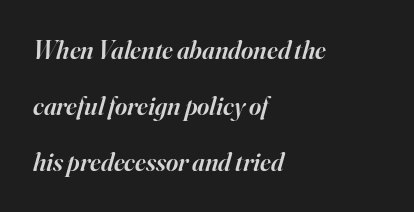
{"italic": "yes", "lean": "right", "slant_degrees": 16, "bold": "semi", "underline": "no", "align": "left", "line_spacing": "loose", "line_spacing_ratio": 2.16, "letter_spacing": "normal", "letter_spacing_em": 0.0, "glyph_px": 26}
